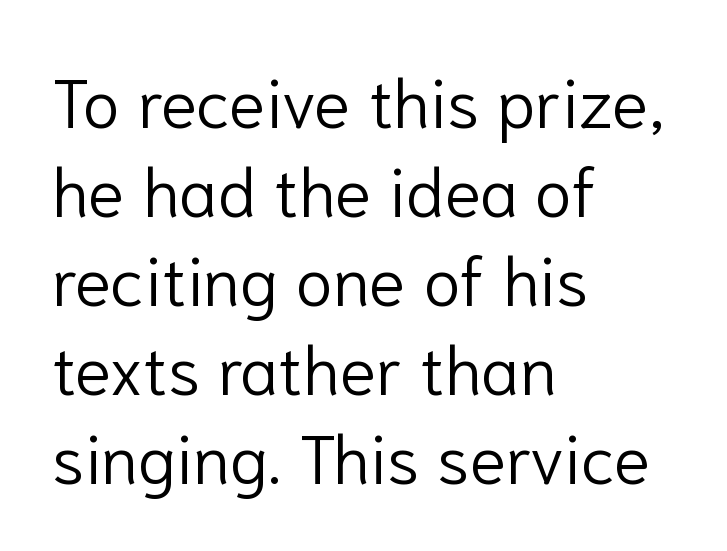
Q: Is the text bold? A: No.
Q: Is the text italic (slanted)? A: No, it is upright.
Q: Is the typeface a serif or a sans-serif typeface? A: Sans-serif.
Q: Is the text underlined? A: No.
Q: How is the paragraph aligned? A: Left-aligned.
Q: Is the spacing between letters normal or unusually wide? A: Normal.
Q: Is the spacing between lines tight, normal or loose? A: Normal.
Q: Width (condensed, normal, or wide)? A: Normal.
Q: Stroke contrast? A: Low.
Q: x-height? A: Medium.
Q: Monospaced? A: No.
